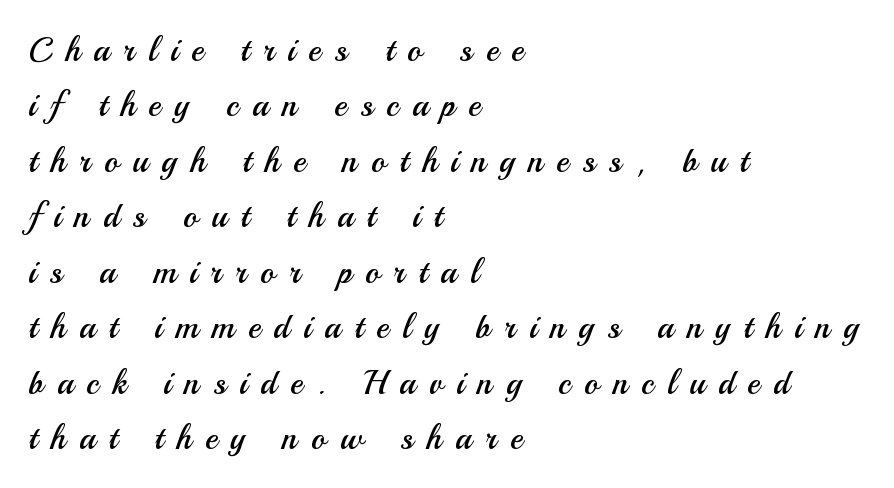
{"serif": "no", "bold": "no", "weight": "regular", "width": "normal", "stroke_contrast": "medium", "x_height": "small", "monospaced": "no", "underline": "no", "align": "left", "line_spacing": "normal", "line_spacing_ratio": 1.63, "letter_spacing": "wide", "letter_spacing_em": 0.4, "glyph_px": 34}
